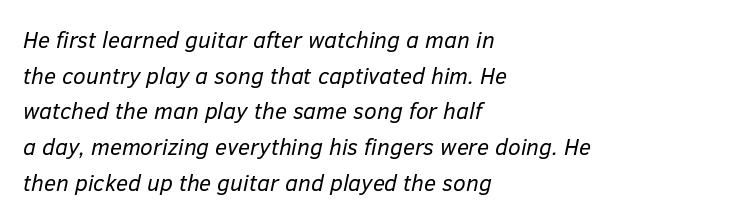
It's the slanting kind of type. Glyph-to-glyph distance matches everyday printed text. Weight: not bold — regular or lighter. Layout note: lines flush left.
